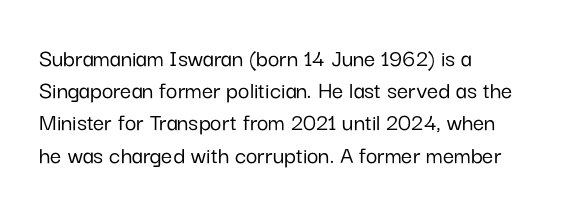
Q: Is the text italic (slanted)? A: No, it is upright.
Q: Is the text underlined? A: No.
Q: How is the paragraph aligned? A: Left-aligned.
Q: Is the spacing between letters normal or unusually wide? A: Normal.
Q: Is the spacing between lines tight, normal or loose? A: Normal.
